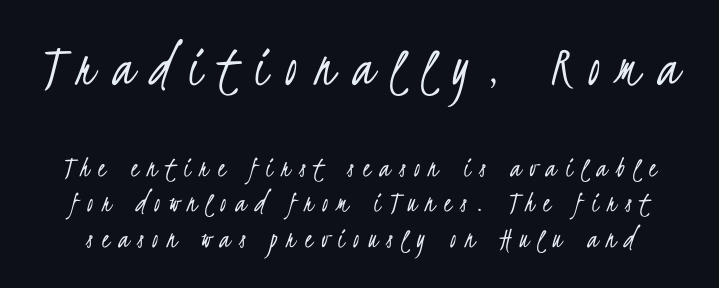
The image shows 60 px light, condensed sans-serif type; set line spacing 1.18x, unusually wide letter spacing (+0.3 em), not underlined; the first (top) block is 2.0x larger; low stroke contrast and a small x-height.
